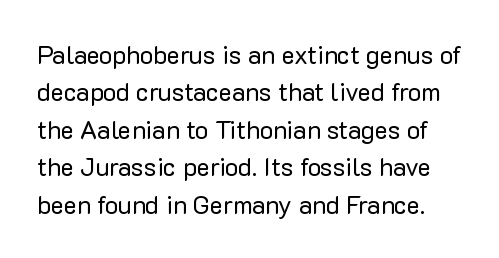
Style check: upright. Descenders are the only things crossing below the line. Stems here are at most as thick as an everyday book face. In terms of letterspacing, this is plain default setting. Vertical spacing — default.
